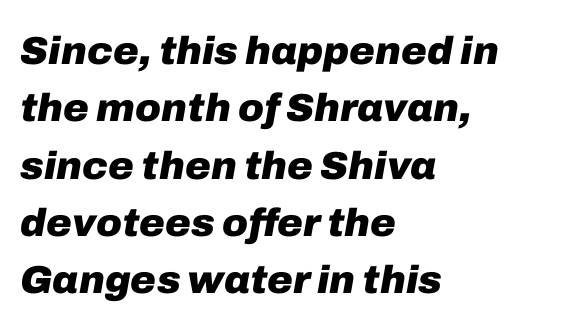
The image shows 39 px heavy type, italic (leaning right); set left-aligned, normal line spacing (1.47x), normal letter spacing, not underlined; low stroke contrast and a medium x-height.
